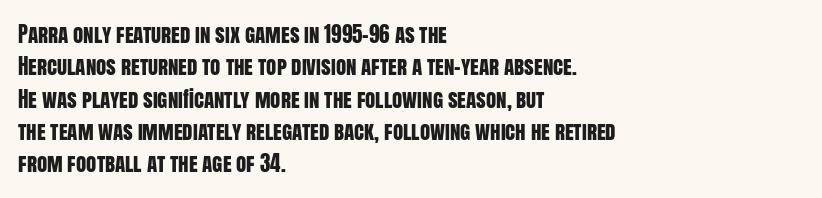
The image shows 21 px text type, upright; set left-aligned, normal line spacing (1.54x), normal letter spacing, not underlined.
